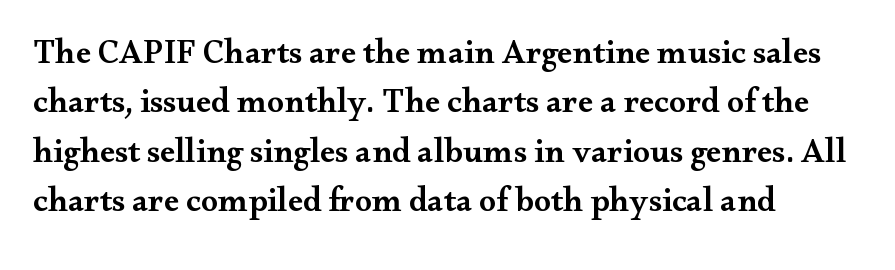
The image shows 34 px semibold, wide serif type, upright; set left-aligned, normal line spacing (1.45x), normal letter spacing, not underlined; medium stroke contrast and a small x-height.
